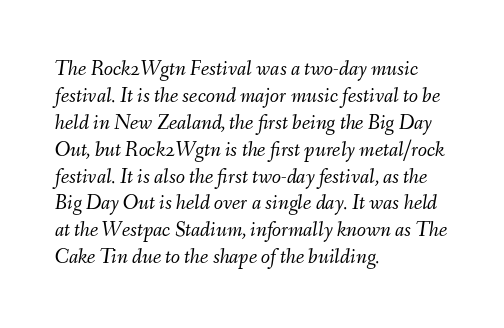
Q: Is the text bold? A: No.
Q: Is the text italic (slanted)? A: Yes, it leans right by about 9 degrees.
Q: Is the text underlined? A: No.
Q: How is the paragraph aligned? A: Left-aligned.
Q: Is the spacing between letters normal or unusually wide? A: Normal.
Q: Is the spacing between lines tight, normal or loose? A: Normal.
